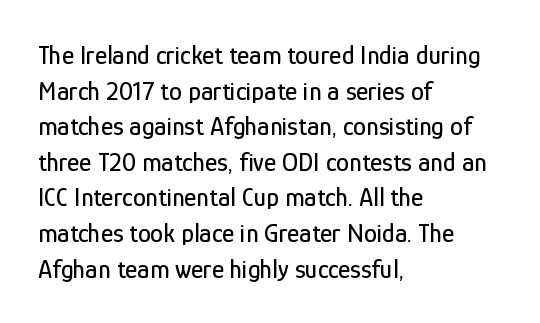
Compared with a centered layout, this one pins lines to the left instead. These lines were composed using upright roman letters. The type is set solid horizontally, with unmodified tracking. Vertical spacing — default. A bare baseline throughout the passage.
